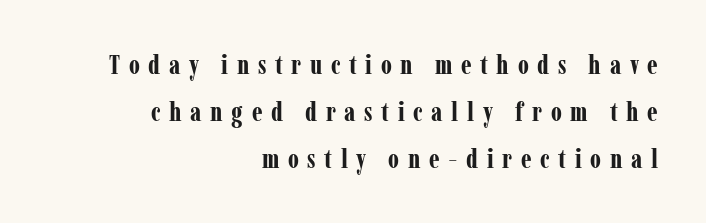
The image shows 27 px bold type, upright; set right-aligned, line spacing 1.74x, unusually wide letter spacing (+0.32 em), not underlined.
